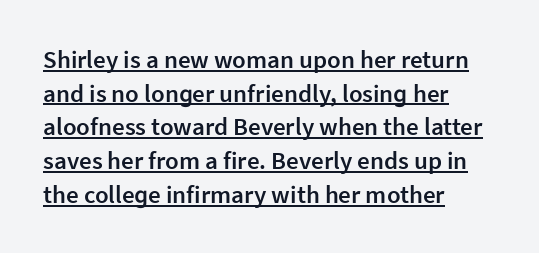
Q: Is the text bold? A: Semi-bold.
Q: Is the text italic (slanted)? A: No, it is upright.
Q: Is the text underlined? A: Yes.
Q: How is the paragraph aligned? A: Left-aligned.
Q: Is the spacing between letters normal or unusually wide? A: Normal.
Q: Is the spacing between lines tight, normal or loose? A: Normal.
